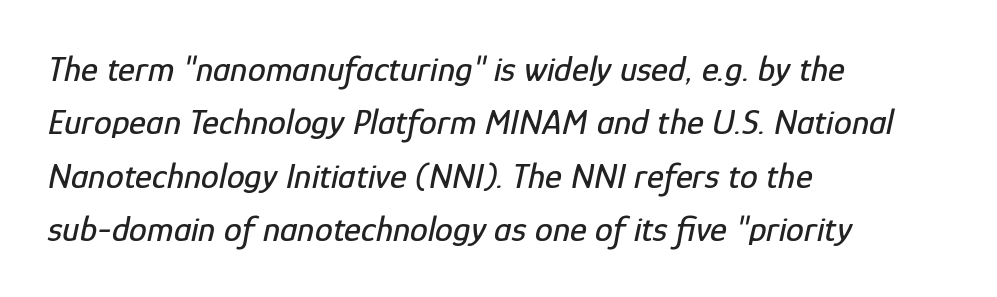
Q: Is the text italic (slanted)? A: Yes, it leans right by about 12 degrees.
Q: Is the text underlined? A: No.
Q: How is the paragraph aligned? A: Left-aligned.
Q: Is the spacing between letters normal or unusually wide? A: Normal.
Q: Is the spacing between lines tight, normal or loose? A: Normal.
Q: Width (condensed, normal, or wide)? A: Condensed.
Q: Stroke contrast? A: Low.
Q: x-height? A: Medium.
Q: Monospaced? A: No.
